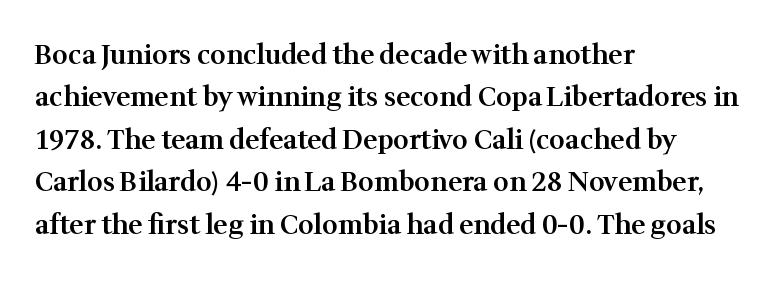
Q: Is the text bold? A: Semi-bold.
Q: Is the text italic (slanted)? A: No, it is upright.
Q: Is the text underlined? A: No.
Q: How is the paragraph aligned? A: Left-aligned.
Q: Is the spacing between letters normal or unusually wide? A: Normal.
Q: Is the spacing between lines tight, normal or loose? A: Normal.
